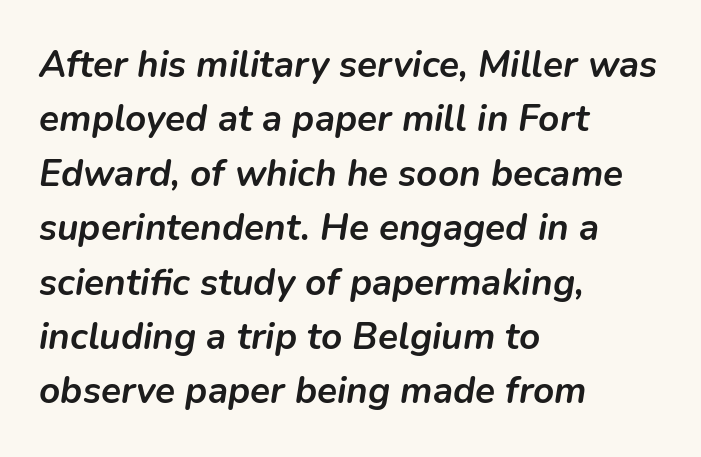
The image shows 37 px semibold type, italic (leaning right); set left-aligned, normal line spacing (1.47x), normal letter spacing, not underlined; low stroke contrast and a medium x-height.
